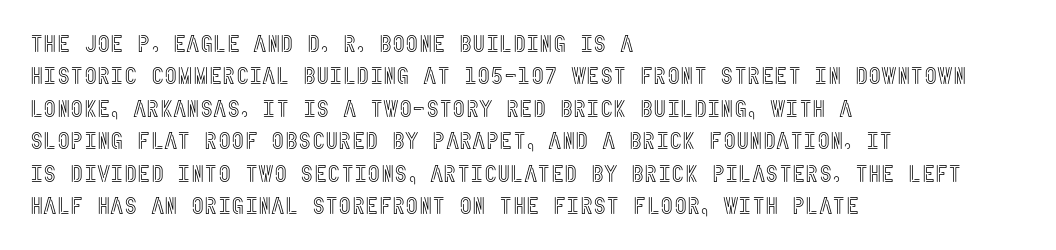
Q: Is the text italic (slanted)? A: No, it is upright.
Q: Is the text underlined? A: No.
Q: How is the paragraph aligned? A: Left-aligned.
Q: Is the spacing between letters normal or unusually wide? A: Normal.
Q: Is the spacing between lines tight, normal or loose? A: Normal.
